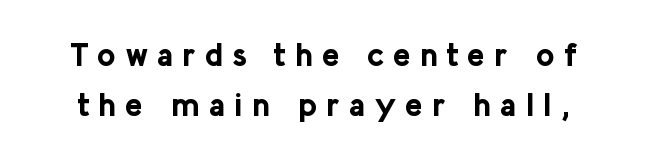
The image shows 32 px bold sans-serif type, upright; set normal line spacing (1.57x), unusually wide letter spacing (+0.29 em), not underlined; low stroke contrast and a medium x-height.
